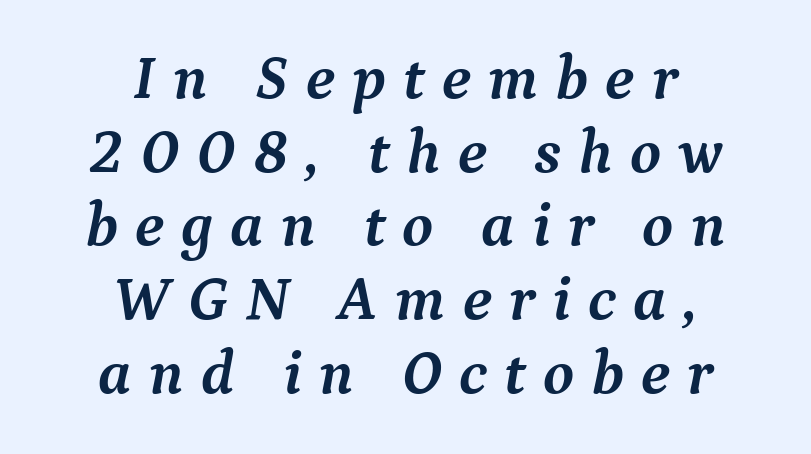
{"serif": "yes", "italic": "yes", "lean": "right", "slant_degrees": 9, "bold": "yes", "weight": "semibold", "width": "normal", "stroke_contrast": "medium", "x_height": "medium", "monospaced": "no", "underline": "no", "align": "center", "line_spacing_ratio": 1.17, "letter_spacing": "wide", "letter_spacing_em": 0.27, "glyph_px": 63}
